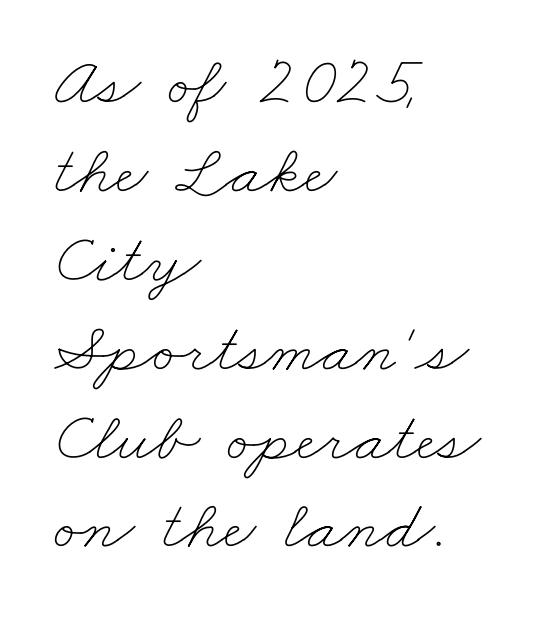
{"bold": "no", "weight": "thin", "width": "wide", "stroke_contrast": "low", "x_height": "small", "monospaced": "no", "underline": "no", "align": "left", "line_spacing": "normal", "line_spacing_ratio": 1.27, "letter_spacing": "normal", "letter_spacing_em": 0.0, "glyph_px": 70}
